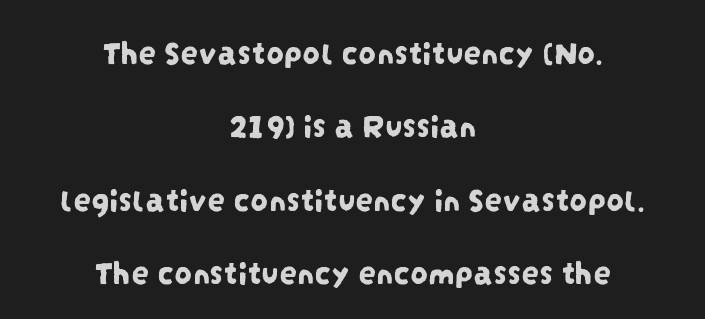
{"serif": "no", "width": "condensed", "stroke_contrast": "low", "x_height": "large", "monospaced": "no", "underline": "no", "align": "center", "line_spacing": "loose", "line_spacing_ratio": 2.1, "letter_spacing": "normal", "letter_spacing_em": 0.0, "glyph_px": 35}
